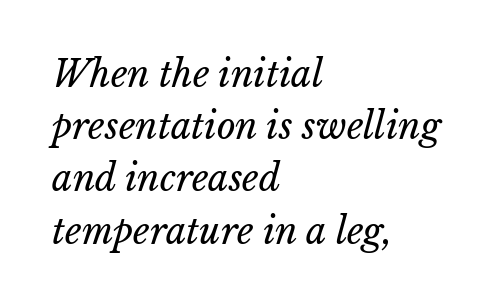
The image shows 36 px regular-weight type; set left-aligned, normal line spacing (1.45x), normal letter spacing, not underlined; low stroke contrast and a medium x-height.
